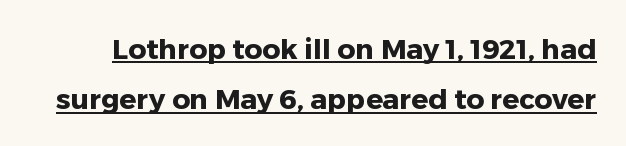
{"serif": "no", "italic": "no", "bold": "yes", "weight": "heavy", "width": "normal", "stroke_contrast": "low", "x_height": "medium", "monospaced": "no", "underline": "yes", "line_spacing_ratio": 1.79, "letter_spacing": "normal", "letter_spacing_em": 0.0, "glyph_px": 28}
